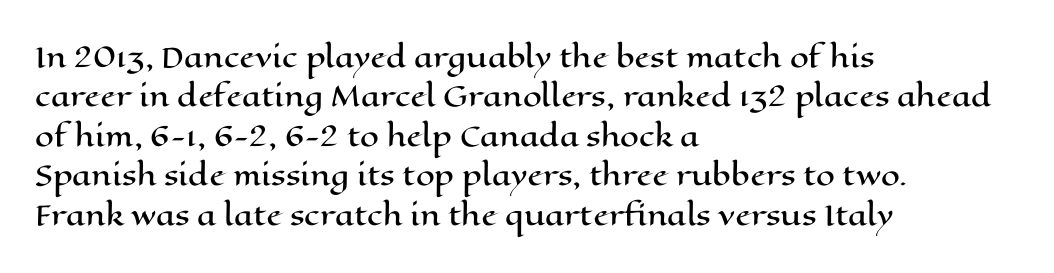
Q: Is the text italic (slanted)? A: No, it is upright.
Q: Is the text underlined? A: No.
Q: How is the paragraph aligned? A: Left-aligned.
Q: Is the spacing between letters normal or unusually wide? A: Normal.
Q: Is the spacing between lines tight, normal or loose? A: Normal.
